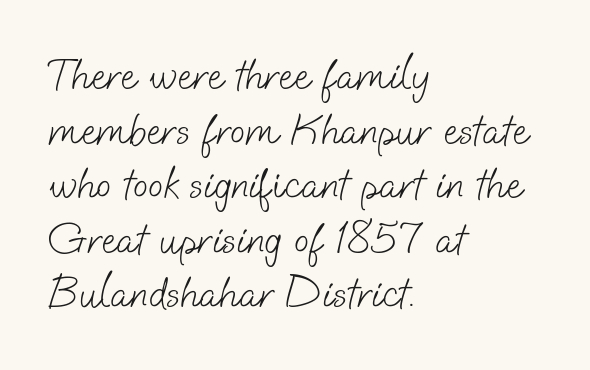
Q: Is the text bold? A: No.
Q: Is the typeface a serif or a sans-serif typeface? A: Sans-serif.
Q: Is the text underlined? A: No.
Q: How is the paragraph aligned? A: Left-aligned.
Q: Is the spacing between letters normal or unusually wide? A: Normal.
Q: Width (condensed, normal, or wide)? A: Normal.
Q: Stroke contrast? A: Low.
Q: x-height? A: Small.
Q: Monospaced? A: No.
